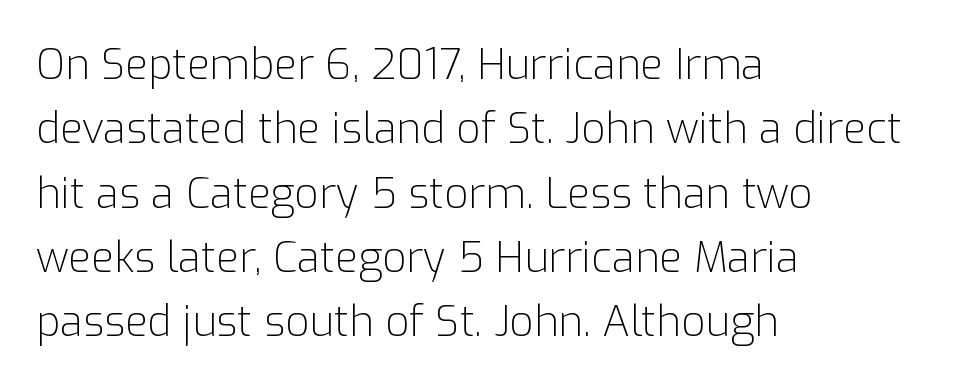
The image shows 42 px light sans-serif type, upright; set left-aligned, normal line spacing (1.53x), normal letter spacing, not underlined; low stroke contrast and a medium x-height.
